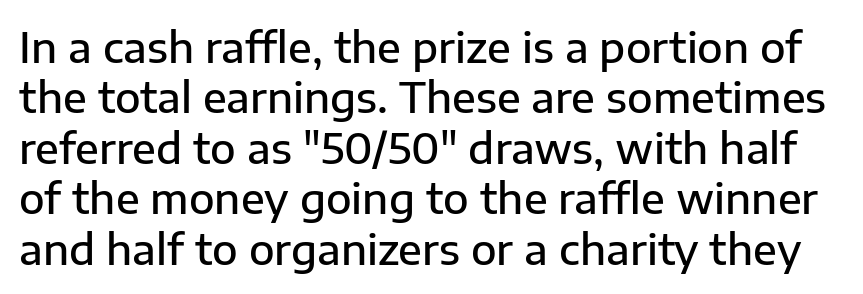
Q: Is the text bold? A: Semi-bold.
Q: Is the text italic (slanted)? A: No, it is upright.
Q: Is the typeface a serif or a sans-serif typeface? A: Sans-serif.
Q: Is the text underlined? A: No.
Q: Is the spacing between letters normal or unusually wide? A: Normal.
Q: Width (condensed, normal, or wide)? A: Normal.
Q: Stroke contrast? A: Low.
Q: x-height? A: Medium.
Q: Monospaced? A: No.
